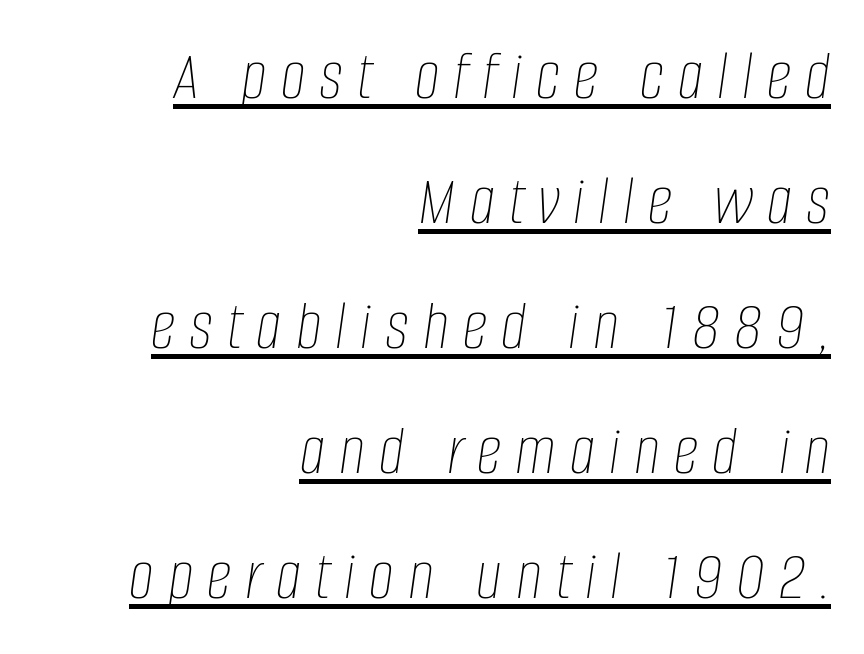
The rendering uses natural spacing where letterforms have individual widths. A continuous stroke trails under the words, as in a hyperlink. Characters follow at a spacing far wider than the type designer built in. Is this a heavy cut? Hardly; it is regular or lighter. Italic: yes, the glyphs are oblique.
